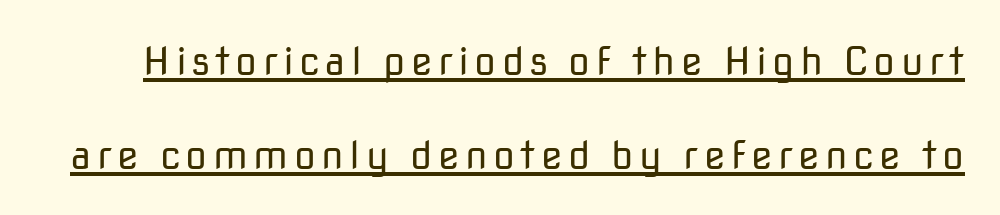
The image shows 39 px regular-weight sans-serif type, upright; set loose line spacing (2.41x), underlined; low stroke contrast and a medium x-height.
